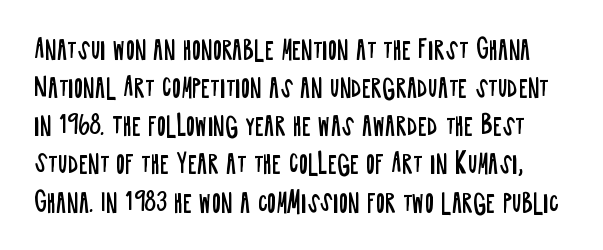
You could call the tracking neutral — neither tight nor loose. The letterforms sit at book weight or below. Leading: standard. Designer's note — italics off, roman on. Any mark beneath the type? The region is blank.
